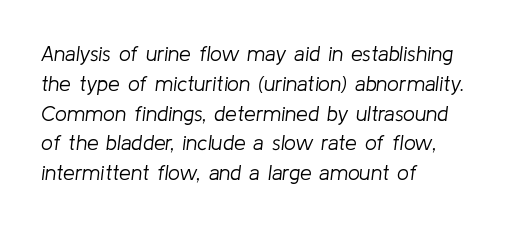
A classic flush-left, rag-right setting is used for this passage. The passage shown is not bold in any degree. Descenders are the only things crossing below the line. Yep, that's italic — everything's leaning. One glance says typical: line gaps are just what's usual.
